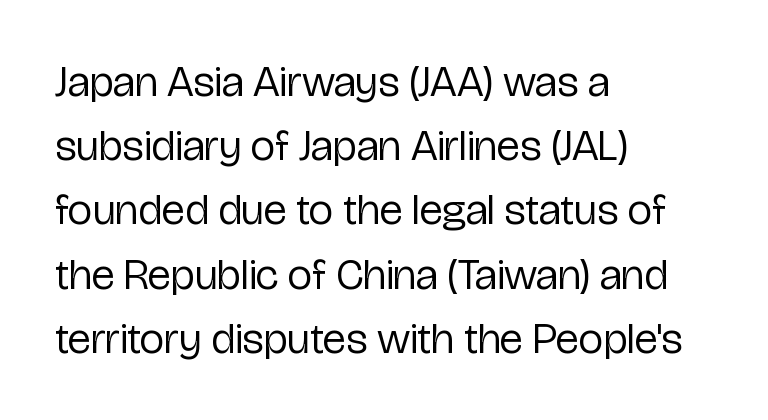
Q: Is the text bold? A: No.
Q: Is the text italic (slanted)? A: No, it is upright.
Q: Is the typeface a serif or a sans-serif typeface? A: Sans-serif.
Q: Is the text underlined? A: No.
Q: How is the paragraph aligned? A: Left-aligned.
Q: Is the spacing between letters normal or unusually wide? A: Normal.
Q: Is the spacing between lines tight, normal or loose? A: Normal.
Q: Width (condensed, normal, or wide)? A: Condensed.
Q: Stroke contrast? A: Low.
Q: x-height? A: Medium.
Q: Monospaced? A: No.
